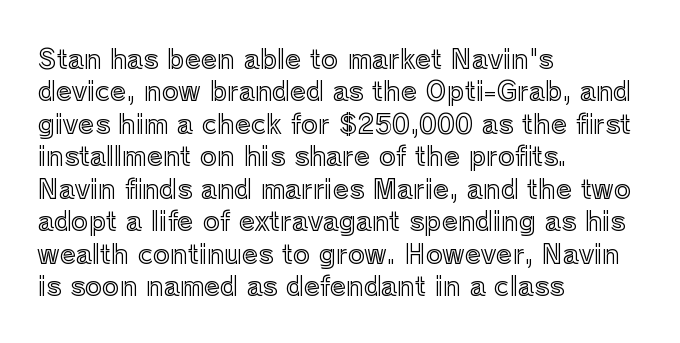
The image shows 26 px text type, upright; set left-aligned, normal line spacing (1.25x), normal letter spacing, not underlined.
